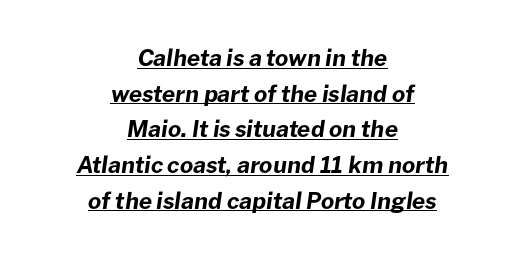
Q: Is the text bold? A: Yes.
Q: Is the text italic (slanted)? A: Yes, it leans right by about 8 degrees.
Q: Is the text underlined? A: Yes.
Q: How is the paragraph aligned? A: Centered.
Q: Is the spacing between letters normal or unusually wide? A: Normal.
Q: Is the spacing between lines tight, normal or loose? A: Normal.
